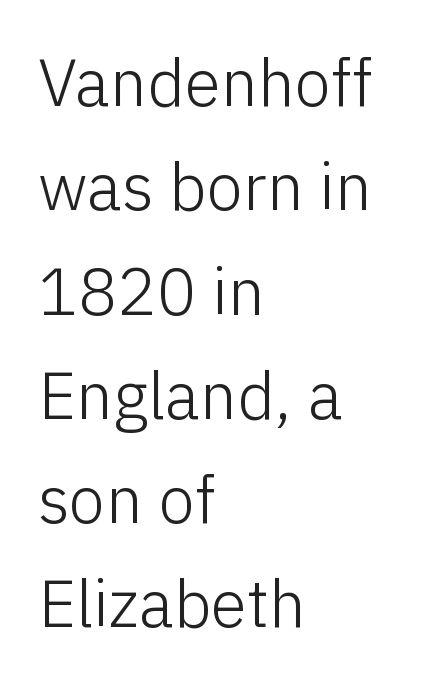
{"serif": "no", "italic": "no", "bold": "no", "weight": "light", "width": "normal", "stroke_contrast": "low", "x_height": "medium", "monospaced": "no", "underline": "no", "align": "left", "line_spacing": "normal", "line_spacing_ratio": 1.58, "letter_spacing": "normal", "letter_spacing_em": 0.0, "glyph_px": 66}
